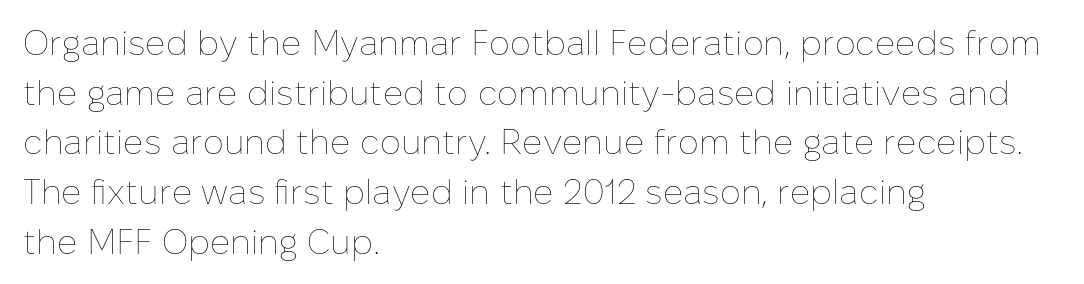
Q: Is the text bold? A: No.
Q: Is the text italic (slanted)? A: No, it is upright.
Q: Is the text underlined? A: No.
Q: How is the paragraph aligned? A: Left-aligned.
Q: Is the spacing between letters normal or unusually wide? A: Normal.
Q: Is the spacing between lines tight, normal or loose? A: Normal.
Q: Width (condensed, normal, or wide)? A: Normal.
Q: Stroke contrast? A: Low.
Q: x-height? A: Medium.
Q: Monospaced? A: No.
